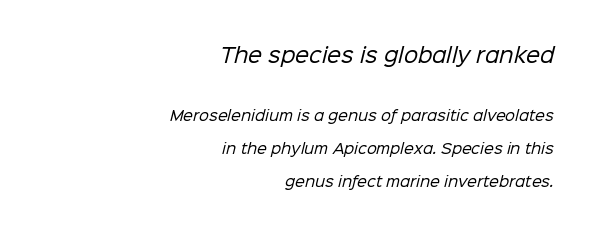
{"bold": "no", "underline": "no", "align": "right", "line_spacing": "loose", "line_spacing_ratio": 2.36, "letter_spacing": "normal", "letter_spacing_em": 0.0, "larger_block": "first", "size_ratio": 1.43, "glyph_px": 20}
